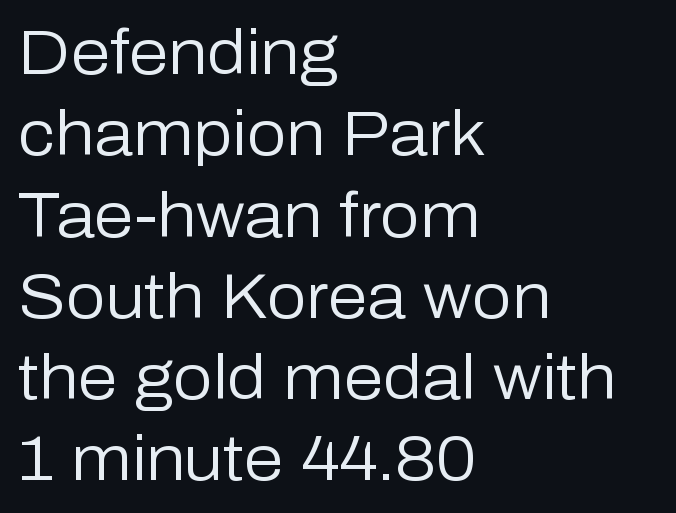
{"serif": "no", "italic": "no", "bold": "no", "weight": "regular", "width": "normal", "stroke_contrast": "low", "x_height": "medium", "monospaced": "no", "underline": "no", "align": "left", "line_spacing": "normal", "line_spacing_ratio": 1.29, "letter_spacing": "normal", "letter_spacing_em": 0.0, "glyph_px": 63}
